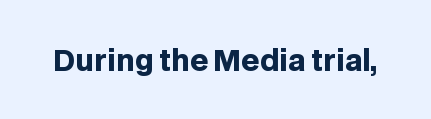
Q: Is the text bold? A: Yes.
Q: Is the text italic (slanted)? A: No, it is upright.
Q: Is the typeface a serif or a sans-serif typeface? A: Sans-serif.
Q: Is the text underlined? A: No.
Q: Is the spacing between letters normal or unusually wide? A: Normal.
Q: Width (condensed, normal, or wide)? A: Normal.
Q: Stroke contrast? A: Low.
Q: x-height? A: Large.
Q: Monospaced? A: No.
